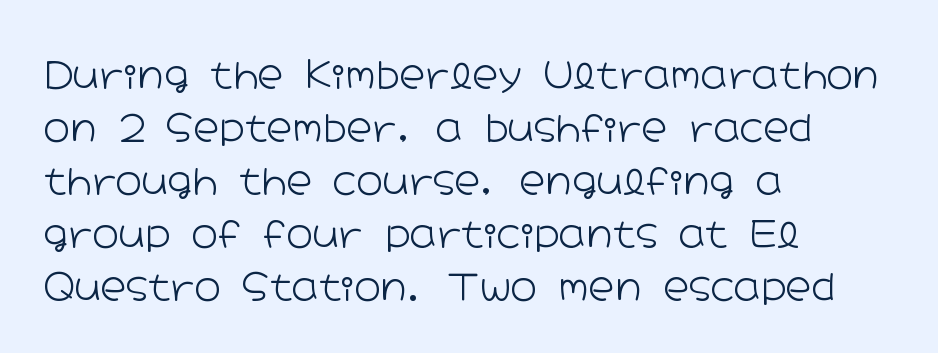
The rag falls on the right side of this text block. Leading: standard. Each letter keeps its own natural width here, so spacing adapts to shape. No extra tracking has been applied to these lines. The strokes carry an ordinary text weight at most.
